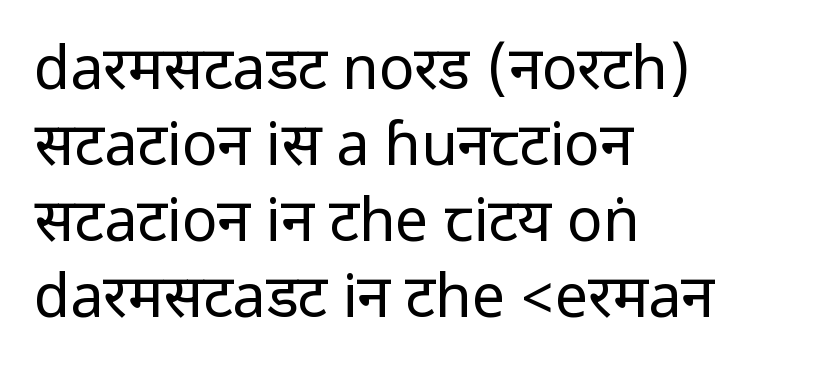
{"serif": "no", "italic": "no", "bold": "no", "weight": "regular", "width": "condensed", "stroke_contrast": "low", "underline": "no", "align": "left", "line_spacing": "normal", "line_spacing_ratio": 1.29, "letter_spacing": "normal", "letter_spacing_em": 0.0, "glyph_px": 59}
